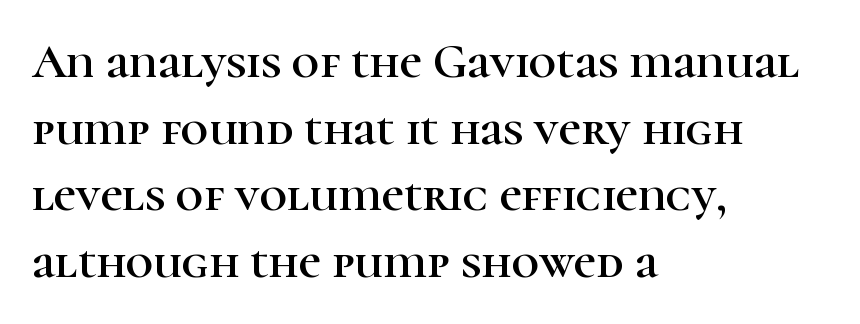
Q: Is the text italic (slanted)? A: No, it is upright.
Q: Is the typeface a serif or a sans-serif typeface? A: Serif.
Q: Is the text underlined? A: No.
Q: How is the paragraph aligned? A: Left-aligned.
Q: Is the spacing between letters normal or unusually wide? A: Normal.
Q: Is the spacing between lines tight, normal or loose? A: Normal.
Q: Width (condensed, normal, or wide)? A: Normal.
Q: Stroke contrast? A: High.
Q: x-height? A: Medium.
Q: Monospaced? A: No.
